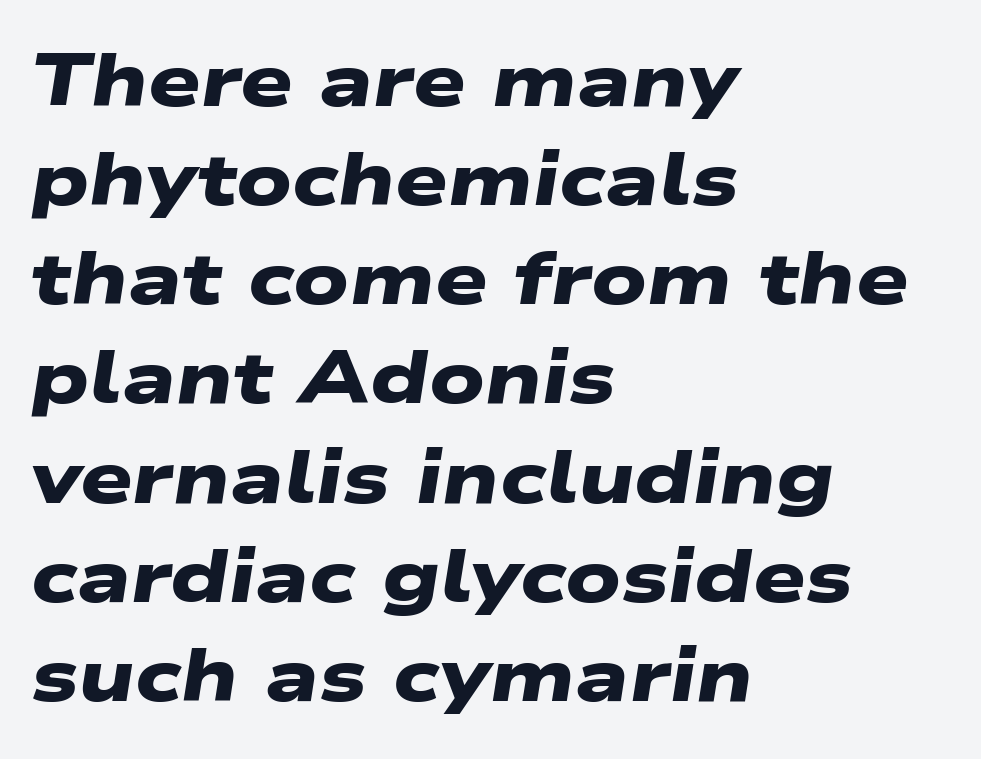
Q: Is the text bold? A: Yes.
Q: Is the typeface a serif or a sans-serif typeface? A: Sans-serif.
Q: Is the text underlined? A: No.
Q: How is the paragraph aligned? A: Left-aligned.
Q: Is the spacing between letters normal or unusually wide? A: Normal.
Q: Is the spacing between lines tight, normal or loose? A: Normal.
Q: Width (condensed, normal, or wide)? A: Wide.
Q: Stroke contrast? A: Low.
Q: x-height? A: Medium.
Q: Monospaced? A: No.
